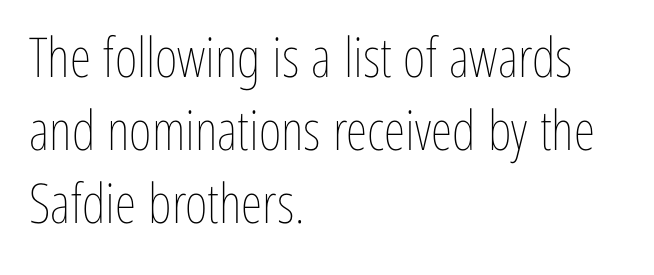
Q: Is the text bold? A: No.
Q: Is the text italic (slanted)? A: No, it is upright.
Q: Is the text underlined? A: No.
Q: How is the paragraph aligned? A: Left-aligned.
Q: Is the spacing between letters normal or unusually wide? A: Normal.
Q: Is the spacing between lines tight, normal or loose? A: Normal.
Q: Width (condensed, normal, or wide)? A: Condensed.
Q: Stroke contrast? A: Low.
Q: x-height? A: Medium.
Q: Monospaced? A: No.
